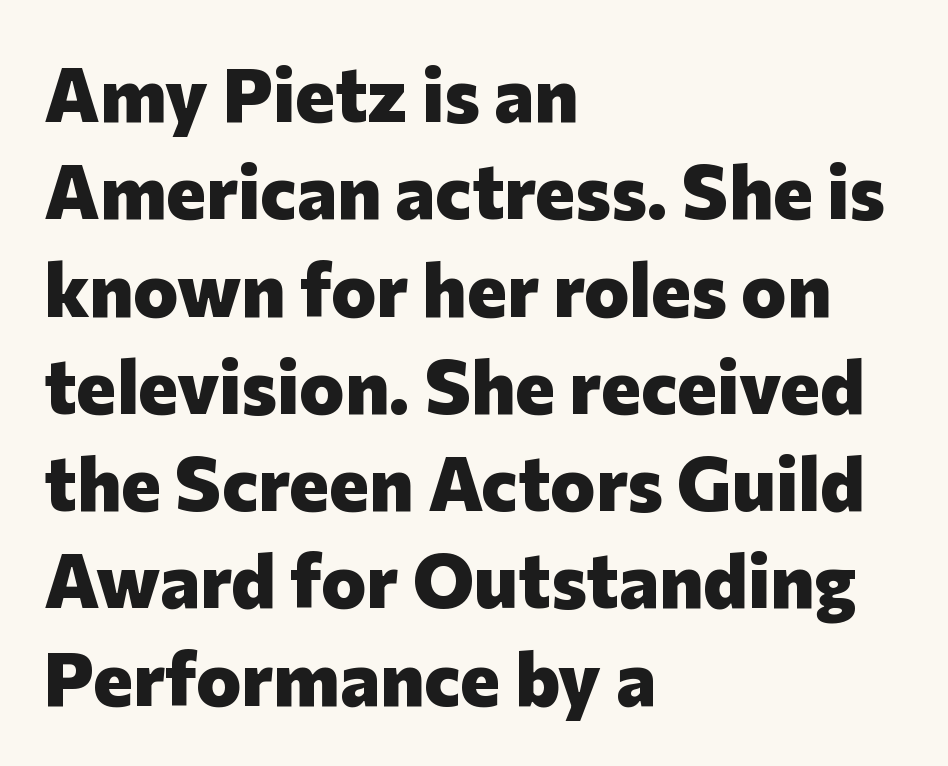
The image shows 76 px heavy sans-serif type, upright; set left-aligned, normal line spacing (1.28x), normal letter spacing, not underlined; low stroke contrast and a medium x-height.
